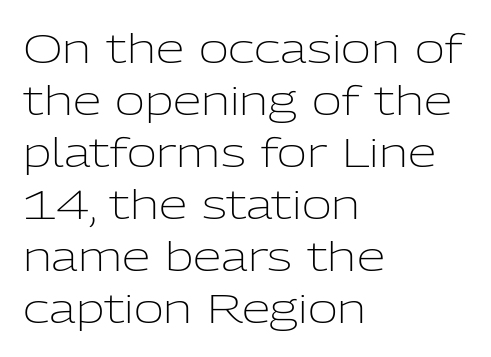
The image shows 41 px light sans-serif type, upright; set left-aligned, normal line spacing (1.27x), normal letter spacing, not underlined; low stroke contrast and a medium x-height.
